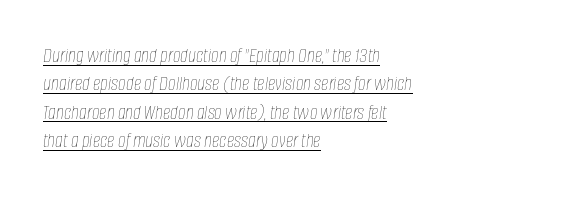
Q: Is the text bold? A: No.
Q: Is the text italic (slanted)? A: Yes, it leans right by about 8 degrees.
Q: Is the text underlined? A: Yes.
Q: How is the paragraph aligned? A: Left-aligned.
Q: Is the spacing between letters normal or unusually wide? A: Normal.
Q: Is the spacing between lines tight, normal or loose? A: Normal.
